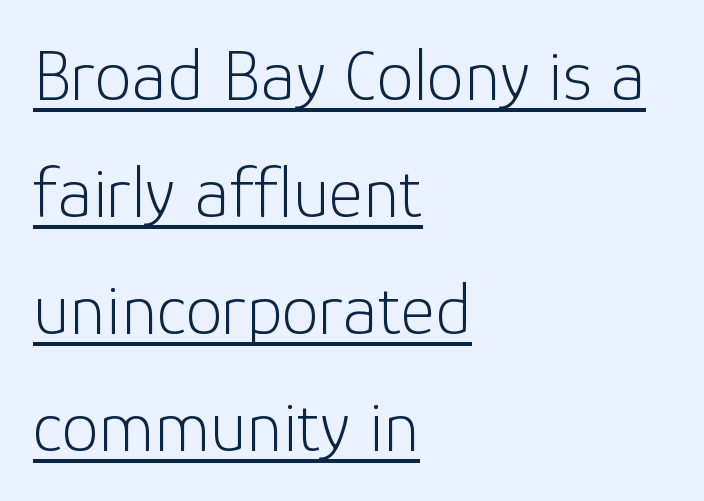
{"serif": "no", "italic": "no", "bold": "no", "weight": "light", "width": "normal", "stroke_contrast": "low", "x_height": "medium", "monospaced": "no", "underline": "yes", "align": "left", "line_spacing": "normal", "line_spacing_ratio": 1.58, "letter_spacing": "normal", "letter_spacing_em": 0.0, "glyph_px": 74}
